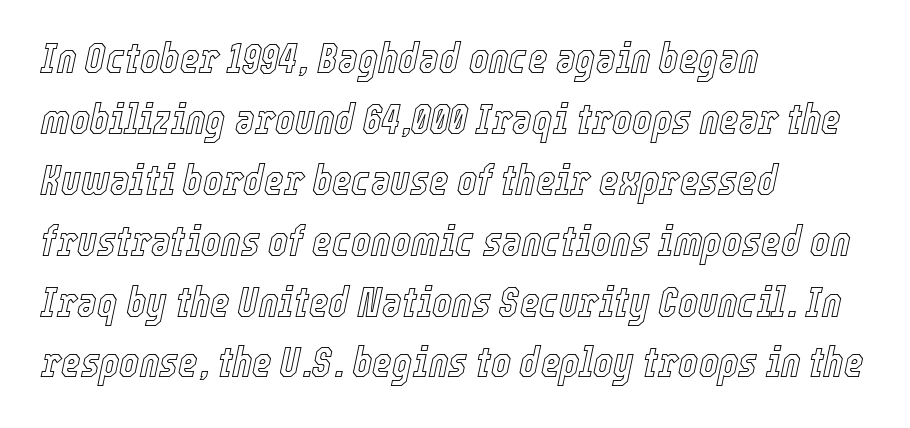
The image shows 42 px condensed type, italic (leaning right); set left-aligned, normal line spacing (1.45x), normal letter spacing, not underlined; a medium x-height.
